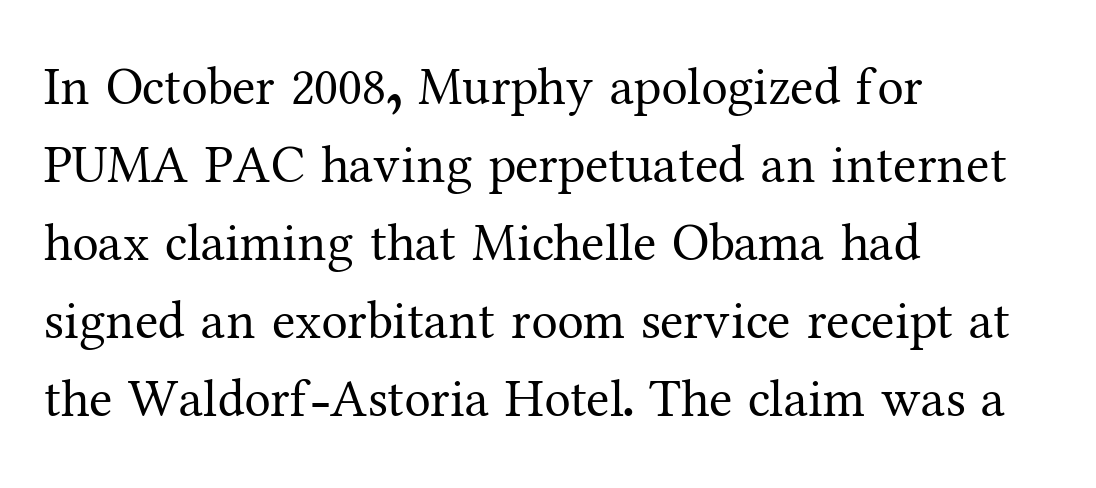
The image shows 53 px regular-weight serif type, upright; set left-aligned, normal line spacing (1.47x), normal letter spacing, not underlined; medium stroke contrast and a medium x-height.
